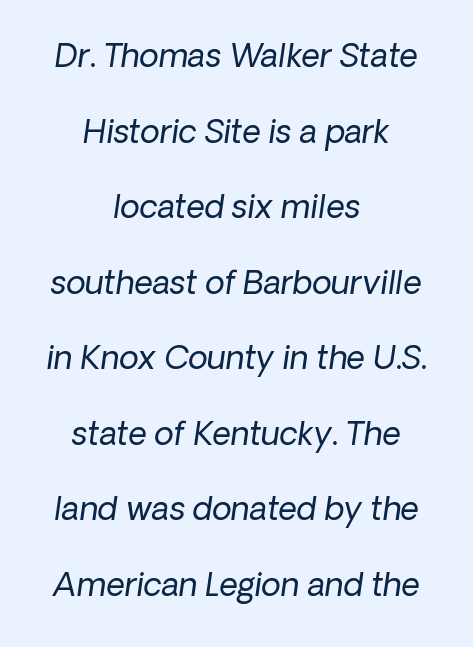
Q: Is the text bold? A: No.
Q: Is the text italic (slanted)? A: Yes, it leans right by about 8 degrees.
Q: Is the text underlined? A: No.
Q: How is the paragraph aligned? A: Centered.
Q: Is the spacing between letters normal or unusually wide? A: Normal.
Q: Is the spacing between lines tight, normal or loose? A: Loose.
Q: Width (condensed, normal, or wide)? A: Normal.
Q: Stroke contrast? A: Low.
Q: x-height? A: Medium.
Q: Monospaced? A: No.
